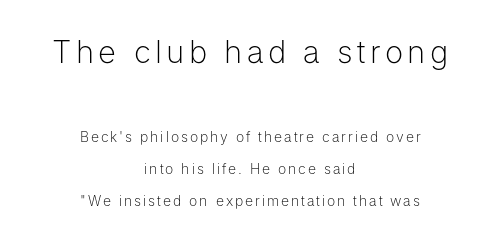
A centered setting, common on invitations and titles, is used for this passage. Italic? Not at all — the glyphs are vertical. Here the designer chose a conventional face with non-uniform glyph widths. Compared with typical paragraphs, the rows here are farther apart. Only glyphs here, with clear space below each row. The characters display no serif detailing; their extremities are plain.
